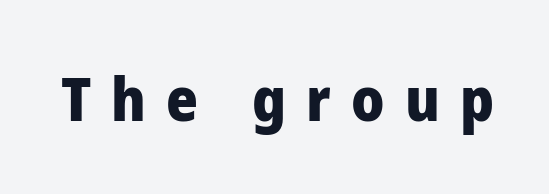
Q: Is the text bold? A: Yes.
Q: Is the text italic (slanted)? A: No, it is upright.
Q: Is the typeface a serif or a sans-serif typeface? A: Sans-serif.
Q: Is the text underlined? A: No.
Q: Is the spacing between letters normal or unusually wide? A: Unusually wide.
Q: Width (condensed, normal, or wide)? A: Normal.
Q: Stroke contrast? A: Low.
Q: x-height? A: Medium.
Q: Monospaced? A: No.
